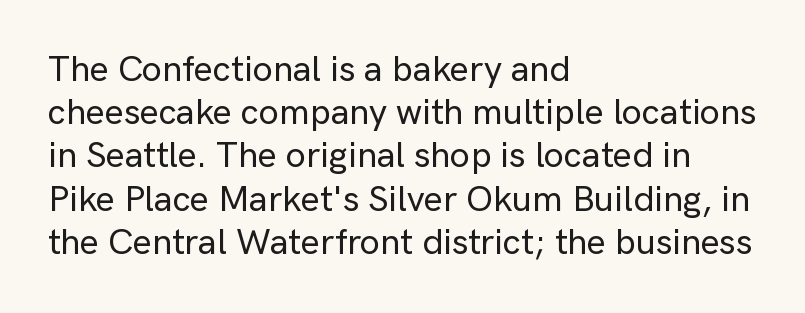
Q: Is the text italic (slanted)? A: No, it is upright.
Q: Is the typeface a serif or a sans-serif typeface? A: Sans-serif.
Q: Is the text underlined? A: No.
Q: How is the paragraph aligned? A: Left-aligned.
Q: Is the spacing between letters normal or unusually wide? A: Normal.
Q: Width (condensed, normal, or wide)? A: Normal.
Q: Stroke contrast? A: Low.
Q: x-height? A: Medium.
Q: Monospaced? A: No.
